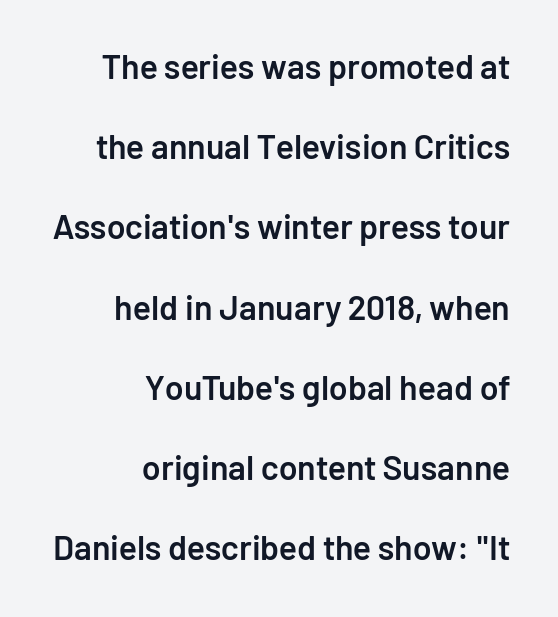
What kind of face is this? One without serifs — a sans. What weight is shown? A semibold, between regular and bold. The ragged edge is on the left, which tells us the setting is flush right. The glyphs are unaccompanied by any horizontal stroke below them. Vertical spacing — loose. In terms of letterspacing, this is plain default setting.
